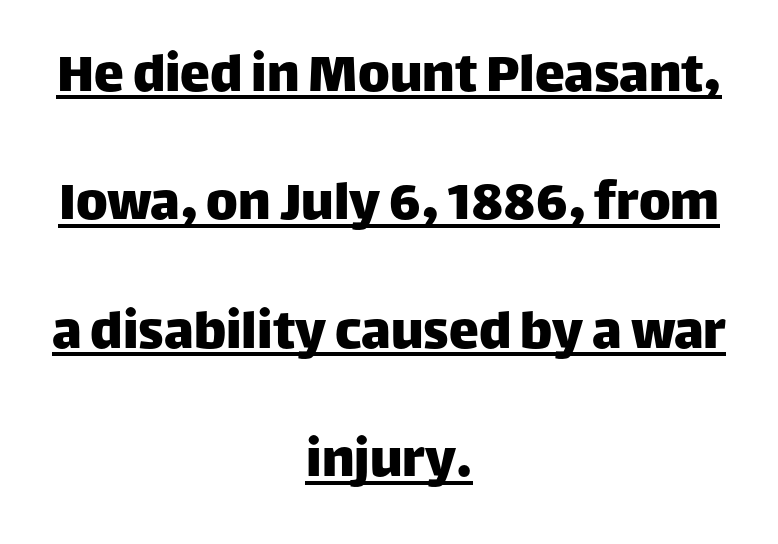
The image shows 60 px sans-serif type, upright; set centered, loose line spacing (2.14x), normal letter spacing, underlined; low stroke contrast and a large x-height.
